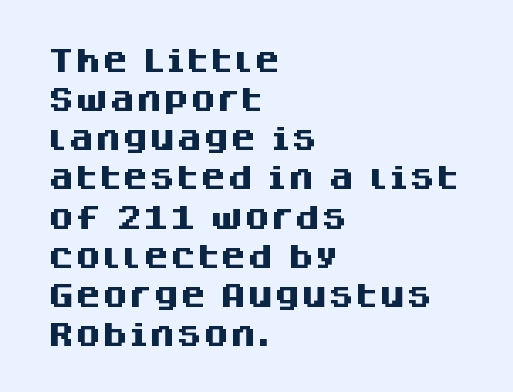
{"italic": "no", "bold": "yes", "underline": "no", "align": "left", "line_spacing": "normal", "line_spacing_ratio": 1.45, "letter_spacing": "normal", "letter_spacing_em": 0.0, "glyph_px": 27}
